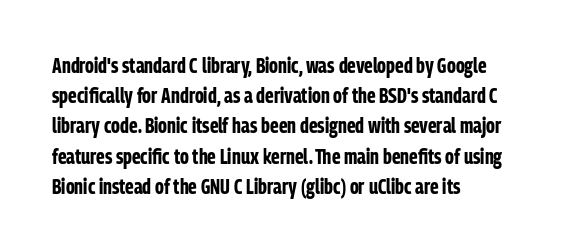
Q: Is the text bold? A: Yes.
Q: Is the text italic (slanted)? A: No, it is upright.
Q: Is the text underlined? A: No.
Q: How is the paragraph aligned? A: Left-aligned.
Q: Is the spacing between letters normal or unusually wide? A: Normal.
Q: Is the spacing between lines tight, normal or loose? A: Normal.
